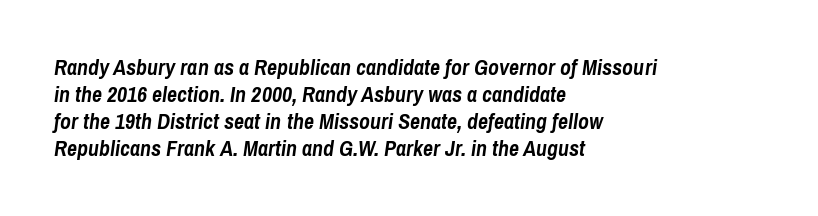
Q: Is the text bold? A: Yes.
Q: Is the text italic (slanted)? A: Yes, it leans right by about 8 degrees.
Q: Is the text underlined? A: No.
Q: How is the paragraph aligned? A: Left-aligned.
Q: Is the spacing between letters normal or unusually wide? A: Normal.
